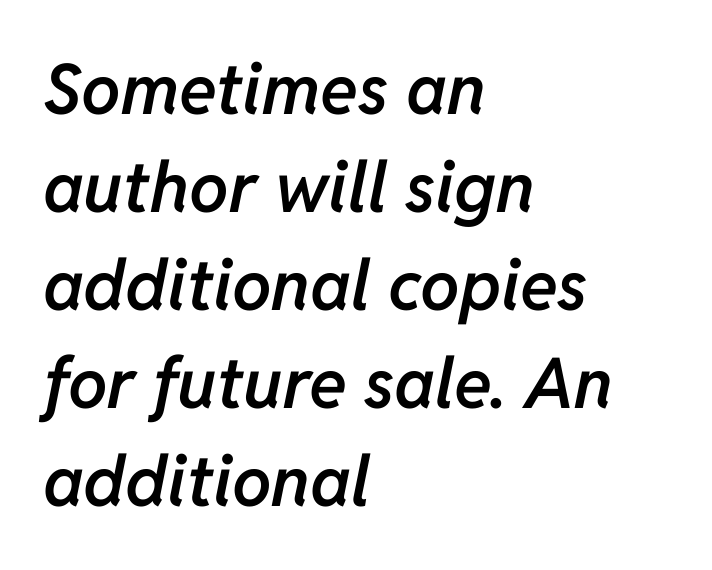
Q: Is the text bold? A: Semi-bold.
Q: Is the text italic (slanted)? A: Yes, it leans right by about 11 degrees.
Q: Is the text underlined? A: No.
Q: How is the paragraph aligned? A: Left-aligned.
Q: Is the spacing between letters normal or unusually wide? A: Normal.
Q: Is the spacing between lines tight, normal or loose? A: Normal.
Q: Width (condensed, normal, or wide)? A: Normal.
Q: Stroke contrast? A: Low.
Q: x-height? A: Medium.
Q: Monospaced? A: No.
